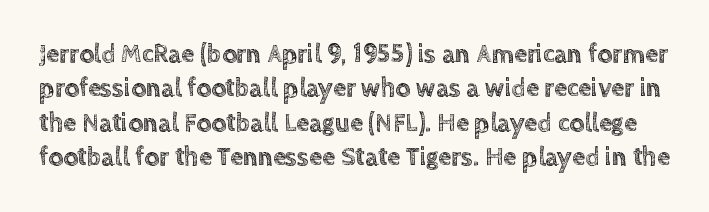
{"italic": "no", "underline": "no", "line_spacing": "normal", "line_spacing_ratio": 1.32, "letter_spacing": "normal", "letter_spacing_em": 0.0, "glyph_px": 26}
